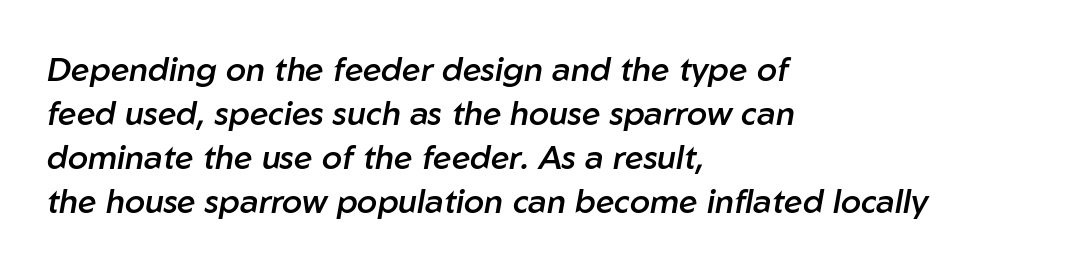
The image shows 33 px semibold type, italic (leaning right); set left-aligned, normal line spacing (1.33x), normal letter spacing, not underlined; low stroke contrast and a medium x-height.
